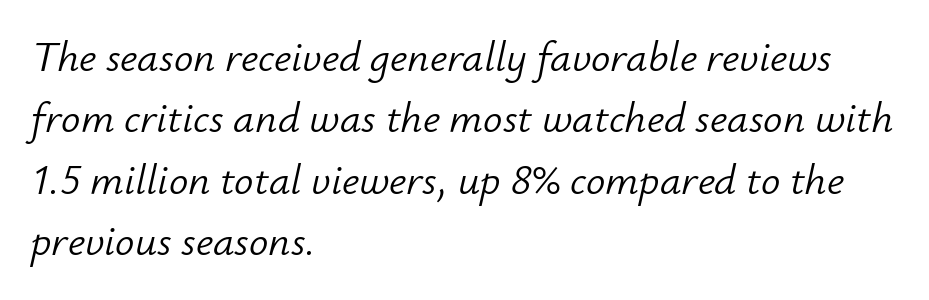
The image shows 43 px light type, italic (leaning right); set left-aligned, normal line spacing (1.43x), normal letter spacing, not underlined; low stroke contrast and a small x-height.
